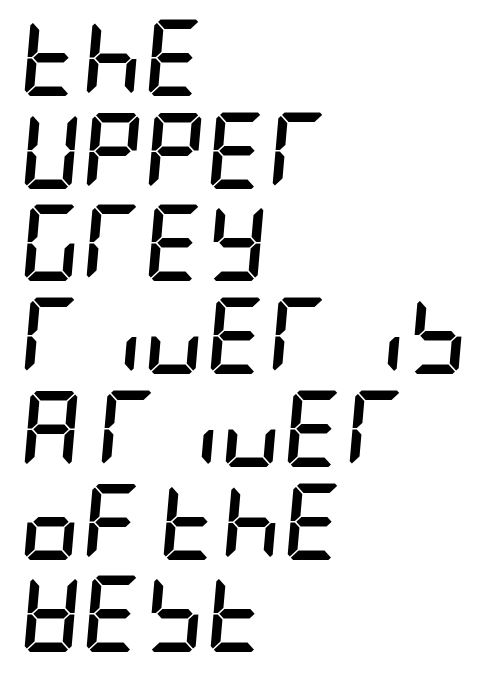
The image shows 76 px semibold, condensed type, italic (leaning right); set left-aligned, line spacing 1.22x, normal letter spacing, not underlined; low stroke contrast and a large x-height.
